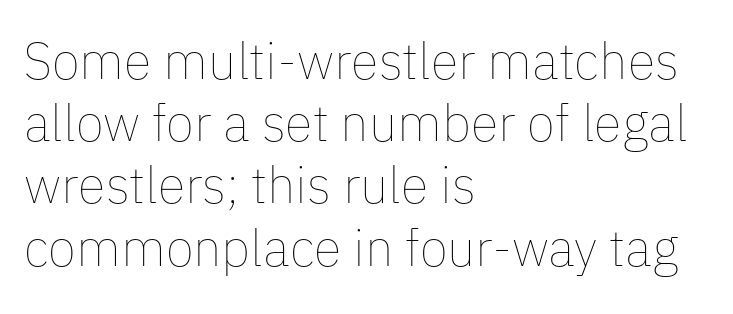
The image shows 51 px thin type, upright; set left-aligned, line spacing 1.22x, normal letter spacing, not underlined; low stroke contrast and a medium x-height.
